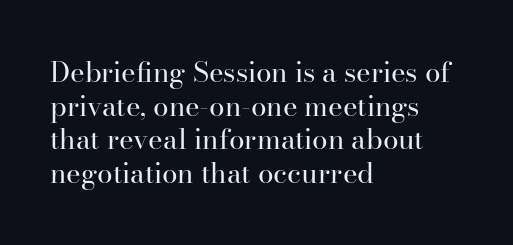
{"serif": "yes", "italic": "no", "bold": "no", "weight": "regular", "width": "normal", "stroke_contrast": "high", "x_height": "small", "monospaced": "no", "underline": "no", "align": "left", "line_spacing_ratio": 1.2, "letter_spacing": "normal", "letter_spacing_em": 0.0, "glyph_px": 28}
